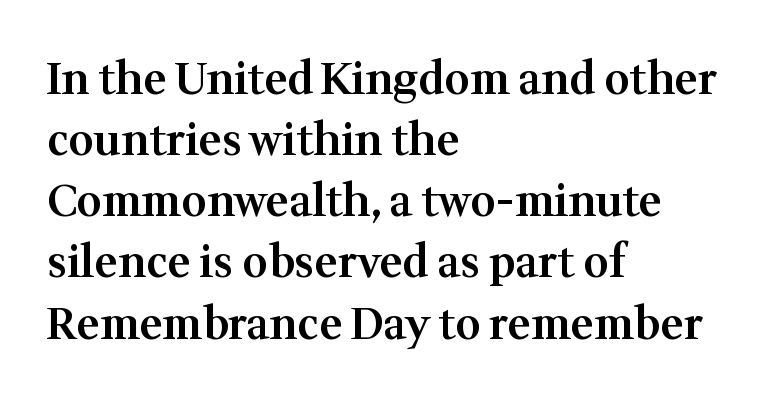
Q: Is the text bold? A: Semi-bold.
Q: Is the text italic (slanted)? A: No, it is upright.
Q: Is the typeface a serif or a sans-serif typeface? A: Serif.
Q: Is the text underlined? A: No.
Q: How is the paragraph aligned? A: Left-aligned.
Q: Is the spacing between letters normal or unusually wide? A: Normal.
Q: Is the spacing between lines tight, normal or loose? A: Normal.
Q: Width (condensed, normal, or wide)? A: Normal.
Q: Stroke contrast? A: Medium.
Q: x-height? A: Medium.
Q: Monospaced? A: No.
